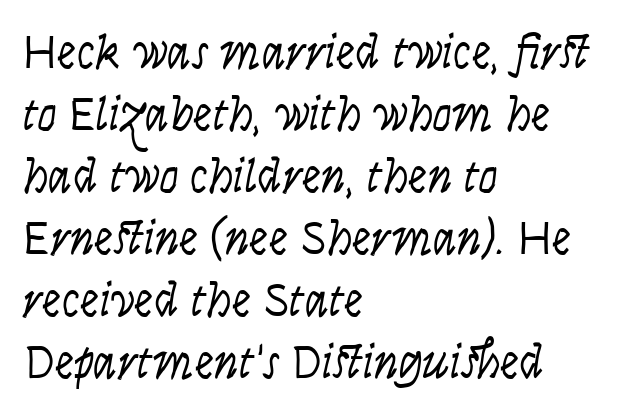
Default kerning and tracking; the words read as compact shapes. A typesetter would mark this as italic. This is not heavy type; no bold has been used. The strip under each line holds only bare page. These lines are rendered in a variable-pitch font.
